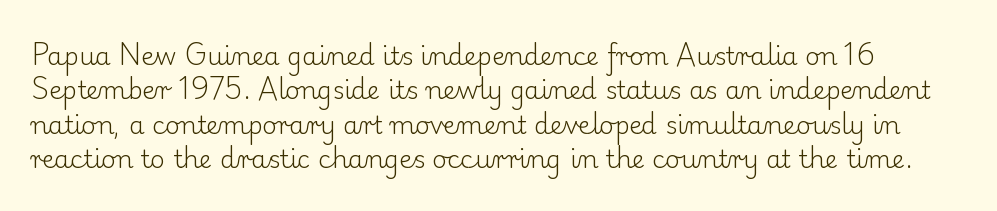
Posture: vertical. Students, note that the glyphs here touch the page at normal intervals. The line-height multiplier appears to be the usual default. Type without underlining.
